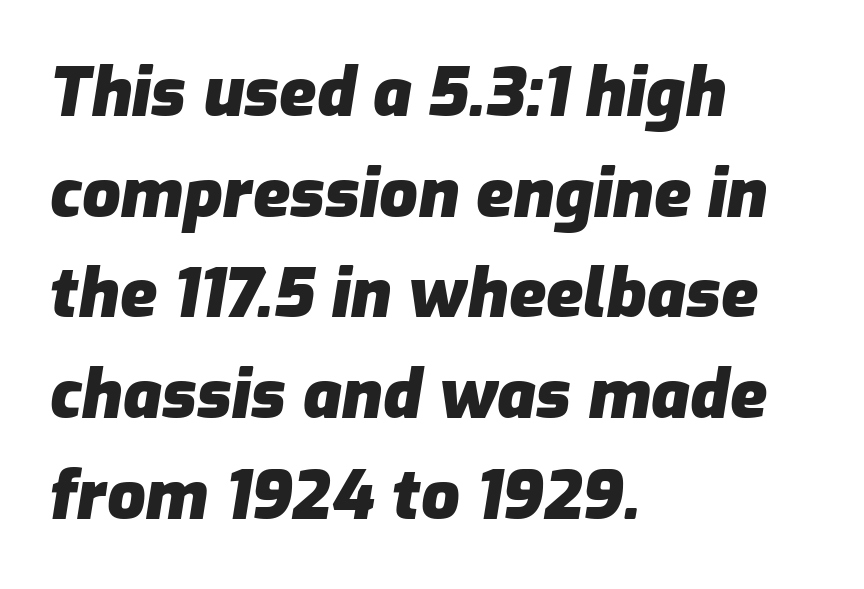
Q: Is the text bold? A: Yes.
Q: Is the text italic (slanted)? A: Yes, it leans right by about 9 degrees.
Q: Is the text underlined? A: No.
Q: How is the paragraph aligned? A: Left-aligned.
Q: Is the spacing between letters normal or unusually wide? A: Normal.
Q: Is the spacing between lines tight, normal or loose? A: Normal.
Q: Width (condensed, normal, or wide)? A: Normal.
Q: Stroke contrast? A: Low.
Q: x-height? A: Medium.
Q: Monospaced? A: No.
